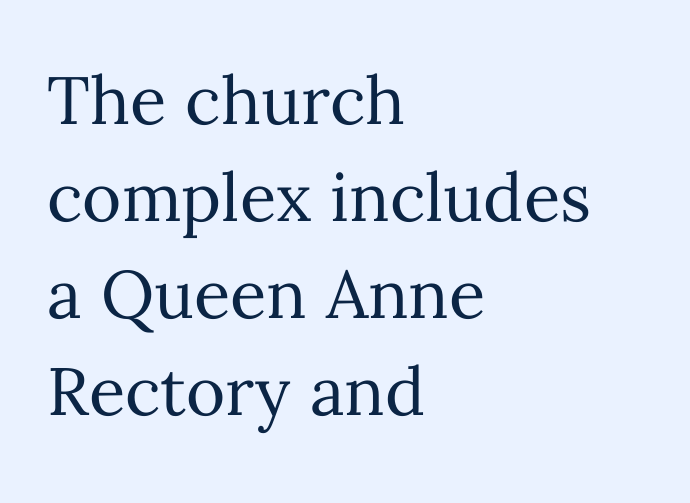
Where is the straight margin? On the left. Whoever set this chose a conventional vertical rhythm. You could not count columns in this text — the font is proportionally spaced. A typesetter would mark this as roman, not italic.
